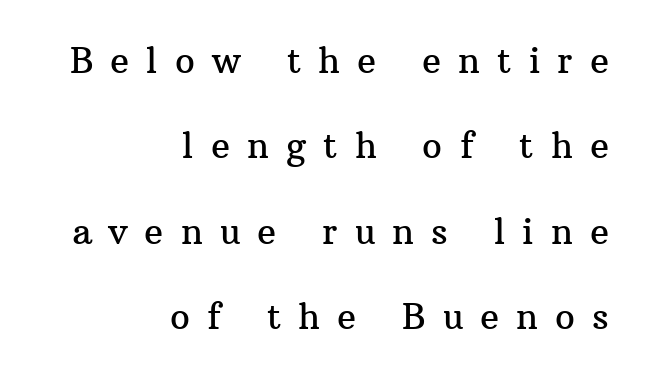
Q: Is the text italic (slanted)? A: No, it is upright.
Q: Is the typeface a serif or a sans-serif typeface? A: Serif.
Q: Is the text underlined? A: No.
Q: How is the paragraph aligned? A: Right-aligned.
Q: Is the spacing between letters normal or unusually wide? A: Unusually wide.
Q: Is the spacing between lines tight, normal or loose? A: Loose.
Q: Width (condensed, normal, or wide)? A: Normal.
Q: Stroke contrast? A: Medium.
Q: x-height? A: Medium.
Q: Monospaced? A: No.
